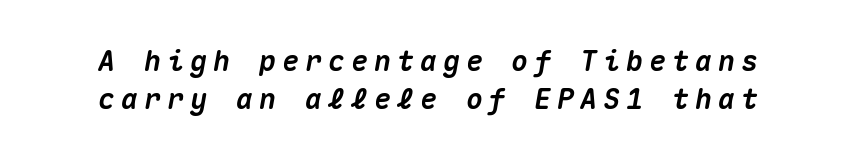
Does the lettering tilt? It does — this is italic. This sample has the even, mechanical cadence of fixed-width lettering. The letterforms stand isolated, each surrounded by extra space. Baseline-to-baseline distance is the conventional proportion of letter height.
